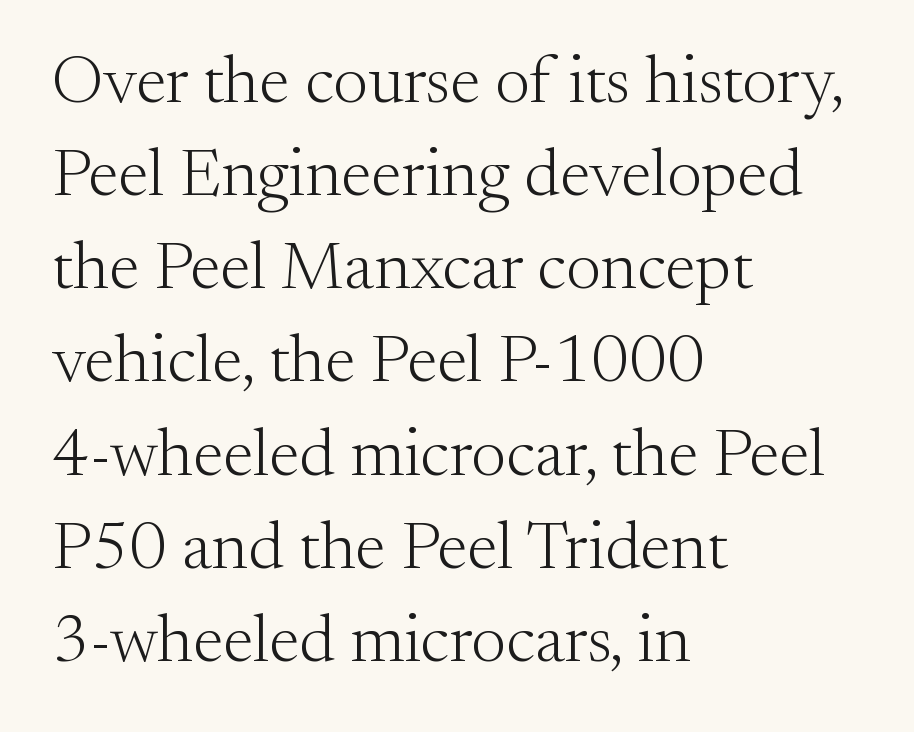
Q: Is the text bold? A: No.
Q: Is the text italic (slanted)? A: No, it is upright.
Q: Is the typeface a serif or a sans-serif typeface? A: Serif.
Q: Is the text underlined? A: No.
Q: How is the paragraph aligned? A: Left-aligned.
Q: Is the spacing between letters normal or unusually wide? A: Normal.
Q: Is the spacing between lines tight, normal or loose? A: Normal.
Q: Width (condensed, normal, or wide)? A: Normal.
Q: Stroke contrast? A: Medium.
Q: x-height? A: Small.
Q: Monospaced? A: No.
